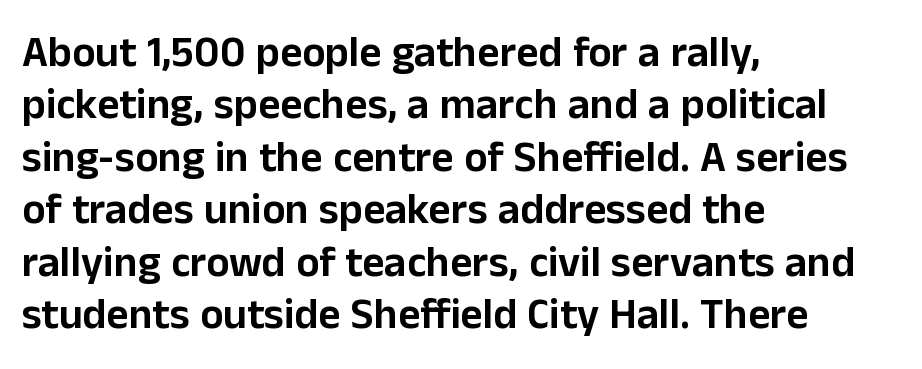
{"serif": "no", "italic": "no", "width": "normal", "stroke_contrast": "low", "x_height": "medium", "monospaced": "no", "underline": "no", "align": "left", "line_spacing_ratio": 1.22, "letter_spacing": "normal", "letter_spacing_em": 0.0, "glyph_px": 43}
